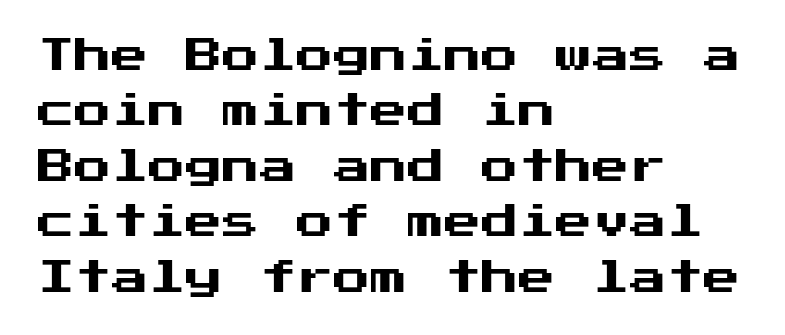
The type is set solid horizontally, with unmodified tracking. Descenders hang freely into open space. Alignment: flush left. Notice how descenders clear the ascenders below comfortably — that's standard leading. Unlike italic type, these characters show no tilt at all. To sum up the face: it is a sans, with no serifs.
